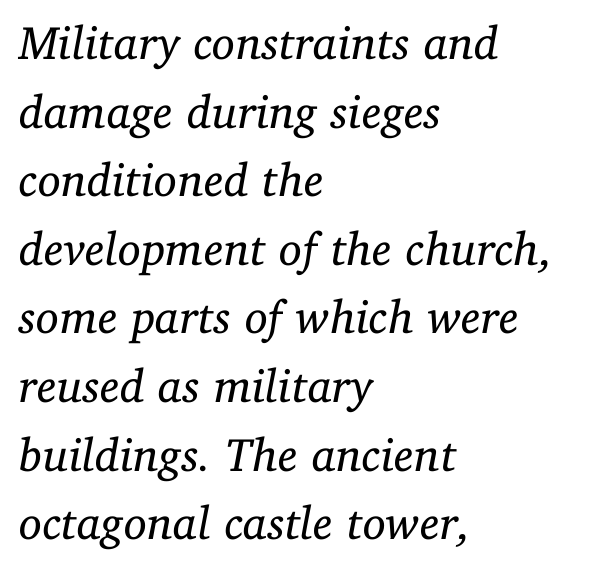
This reads as an unemphasized weight, regular at the heaviest. These lines sit exactly where default settings would place them. The letters advance in unequal steps, a hallmark of proportional type. The font family rendered here belongs to the serif group. Left-aligned paragraph, ragged on the right.
